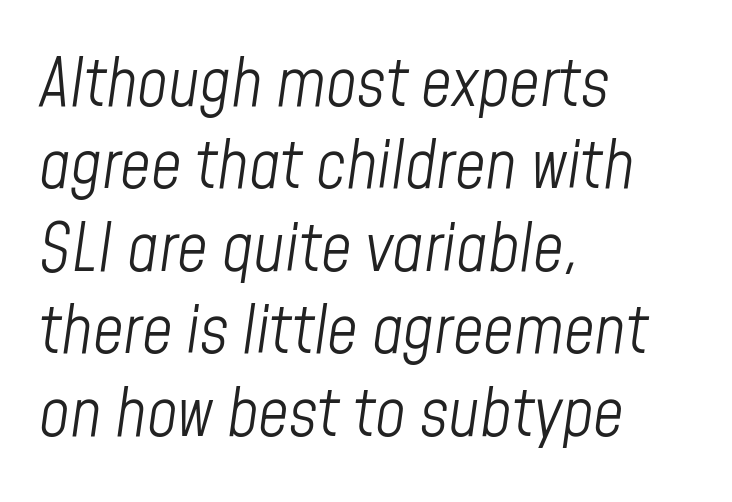
Nobody drew a line under any word here. Character widths vary here, with narrow letters taking less room than wide ones. Nothing heavy about these letters — not bold at all. The lines in this sample share a left origin and differ only in where they stop.
